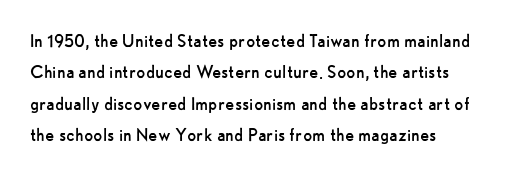
Q: Is the text bold? A: No.
Q: Is the text italic (slanted)? A: No, it is upright.
Q: Is the text underlined? A: No.
Q: How is the paragraph aligned? A: Left-aligned.
Q: Is the spacing between letters normal or unusually wide? A: Normal.
Q: Is the spacing between lines tight, normal or loose? A: Normal.
